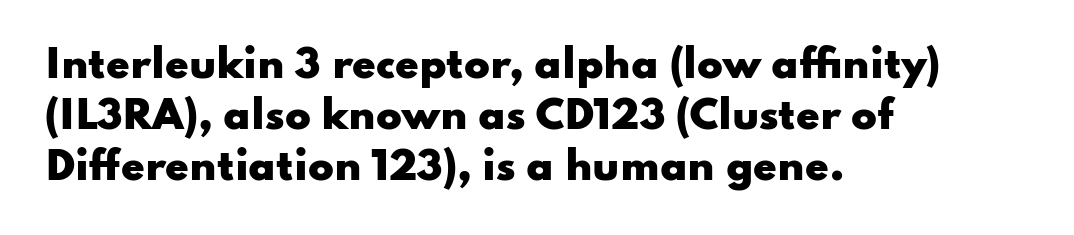
{"serif": "no", "italic": "no", "bold": "yes", "weight": "heavy", "width": "wide", "stroke_contrast": "low", "x_height": "small", "monospaced": "no", "underline": "no", "align": "left", "line_spacing": "normal", "line_spacing_ratio": 1.34, "letter_spacing": "normal", "letter_spacing_em": 0.0, "glyph_px": 38}
